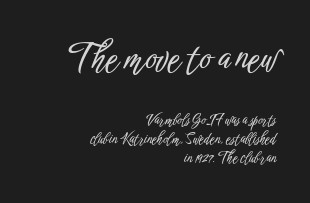
Q: Is the text italic (slanted)? A: Yes.
Q: Is the typeface a serif or a sans-serif typeface? A: Sans-serif.
Q: Is the text underlined? A: No.
Q: How is the paragraph aligned? A: Right-aligned.
Q: Is the spacing between letters normal or unusually wide? A: Normal.
Q: Is the spacing between lines tight, normal or loose? A: Normal.
Q: Which block of text is set in a larger size, the first (top) or the second (bottom)? A: The first (top) one.
Q: Width (condensed, normal, or wide)? A: Condensed.
Q: Stroke contrast? A: Low.
Q: x-height? A: Medium.
Q: Monospaced? A: No.
